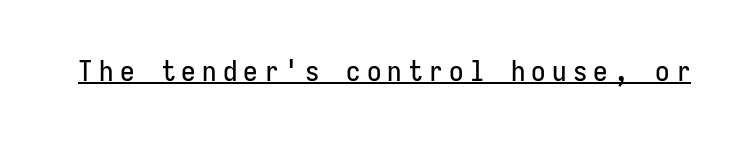
{"serif": "no", "italic": "no", "width": "condensed", "stroke_contrast": "low", "x_height": "medium", "monospaced": "yes", "underline": "yes", "letter_spacing": "wide", "letter_spacing_em": 0.21, "glyph_px": 29}
